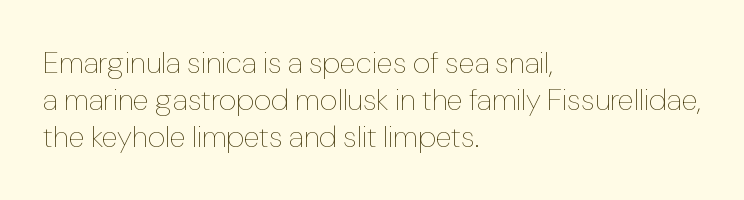
{"italic": "no", "bold": "no", "weight": "thin", "width": "normal", "stroke_contrast": "low", "x_height": "medium", "monospaced": "no", "underline": "no", "align": "left", "line_spacing_ratio": 1.23, "letter_spacing": "normal", "letter_spacing_em": 0.0, "glyph_px": 30}
